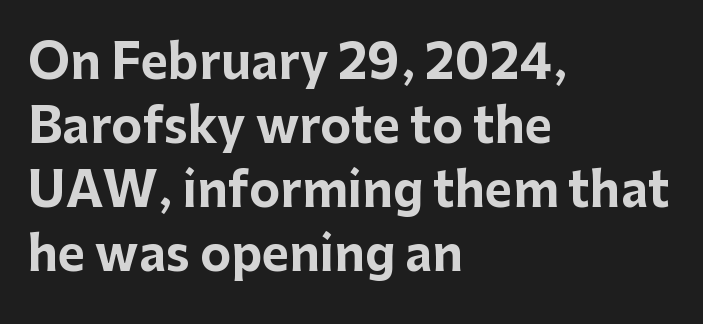
The image shows 47 px bold sans-serif type, upright; set left-aligned, normal line spacing (1.36x), normal letter spacing, not underlined; low stroke contrast and a medium x-height.
